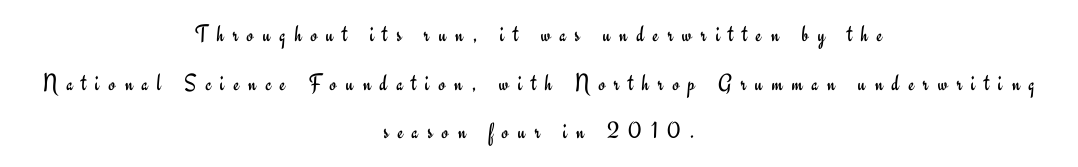
Q: Is the text bold? A: No.
Q: Is the text italic (slanted)? A: Yes.
Q: Is the text underlined? A: No.
Q: How is the paragraph aligned? A: Centered.
Q: Is the spacing between letters normal or unusually wide? A: Unusually wide.
Q: Is the spacing between lines tight, normal or loose? A: Loose.
